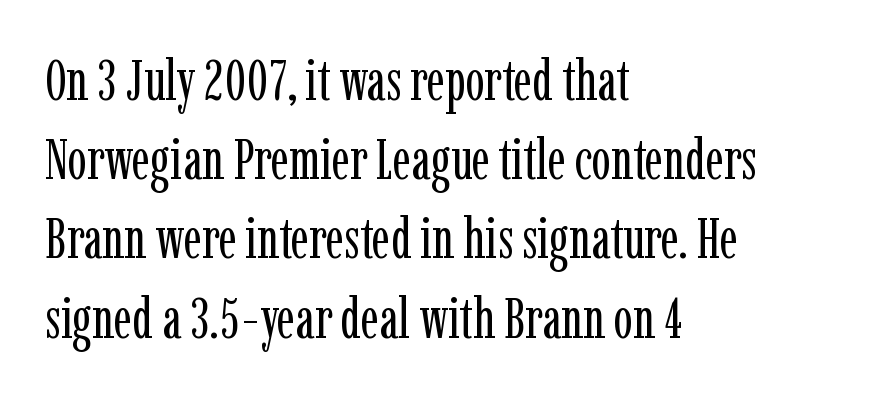
{"serif": "yes", "italic": "no", "bold": "no", "weight": "regular", "width": "condensed", "stroke_contrast": "low", "x_height": "medium", "monospaced": "no", "underline": "no", "align": "left", "line_spacing": "normal", "line_spacing_ratio": 1.39, "letter_spacing": "normal", "letter_spacing_em": 0.0, "glyph_px": 57}
